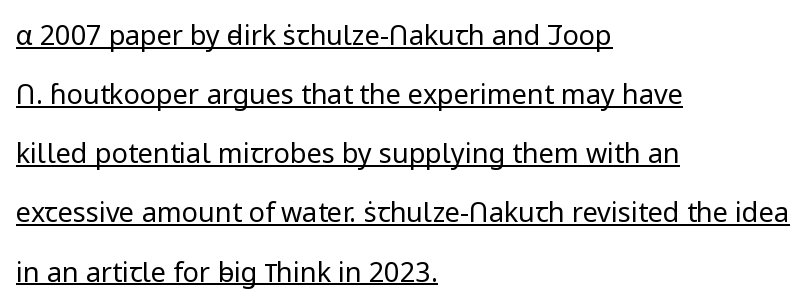
Q: Is the text bold? A: No.
Q: Is the text italic (slanted)? A: No, it is upright.
Q: Is the text underlined? A: Yes.
Q: How is the paragraph aligned? A: Left-aligned.
Q: Is the spacing between letters normal or unusually wide? A: Normal.
Q: Is the spacing between lines tight, normal or loose? A: Loose.
